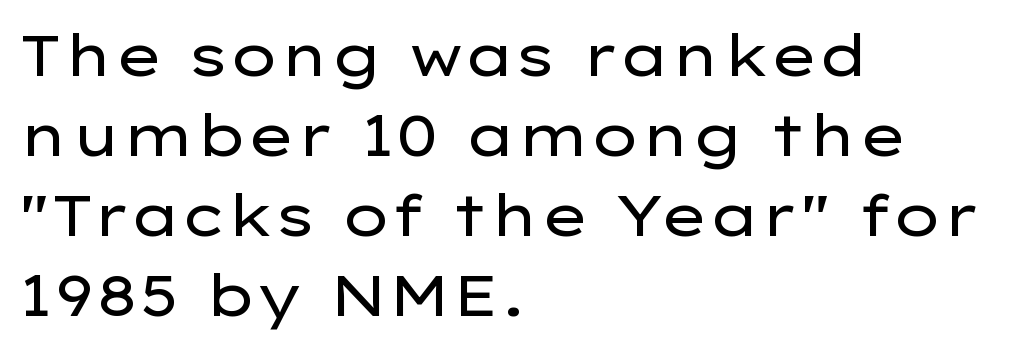
The passage is arranged the way most books set body copy — flush left. This sample has the flowing, uneven cadence of proportional lettering. Baseline-to-baseline distance is the conventional proportion of letter height. Do the letters lean? They stand straight. Nobody touched the tracking dial on this one. The designer went with a sans here, leaving each stem footless.
